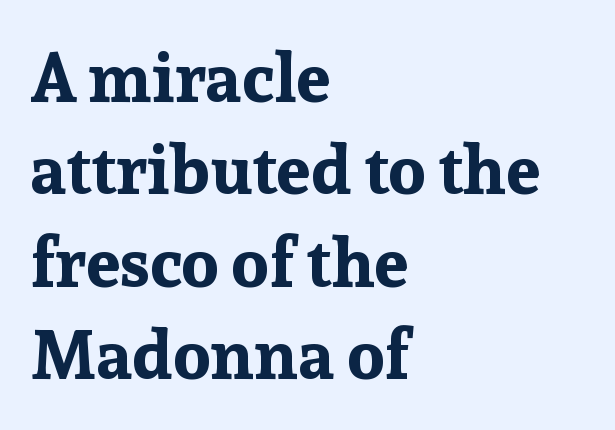
The image shows 69 px bold serif type, upright; set left-aligned, normal line spacing (1.34x), normal letter spacing, not underlined; low stroke contrast and a medium x-height.
